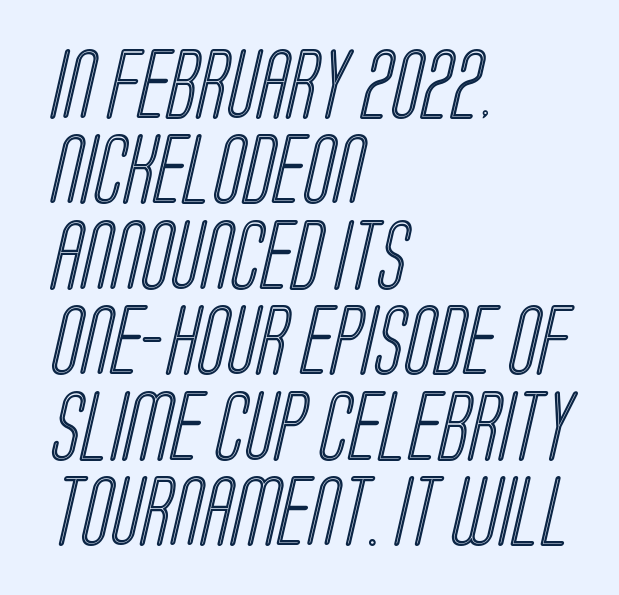
The image shows 70 px condensed type; set left-aligned, line spacing 1.22x, normal letter spacing, not underlined; a large x-height.
